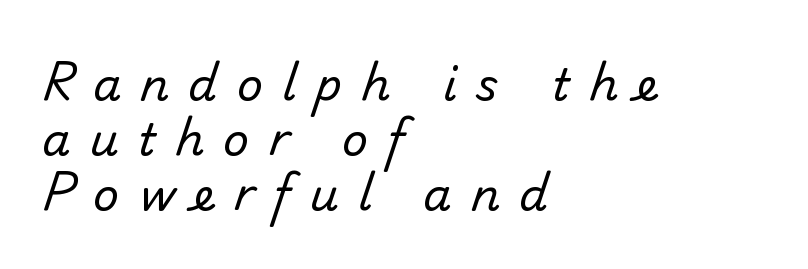
Q: Is the text bold? A: No.
Q: Is the typeface a serif or a sans-serif typeface? A: Sans-serif.
Q: Is the text underlined? A: No.
Q: How is the paragraph aligned? A: Left-aligned.
Q: Is the spacing between letters normal or unusually wide? A: Unusually wide.
Q: Width (condensed, normal, or wide)? A: Normal.
Q: Stroke contrast? A: Low.
Q: x-height? A: Small.
Q: Monospaced? A: No.
